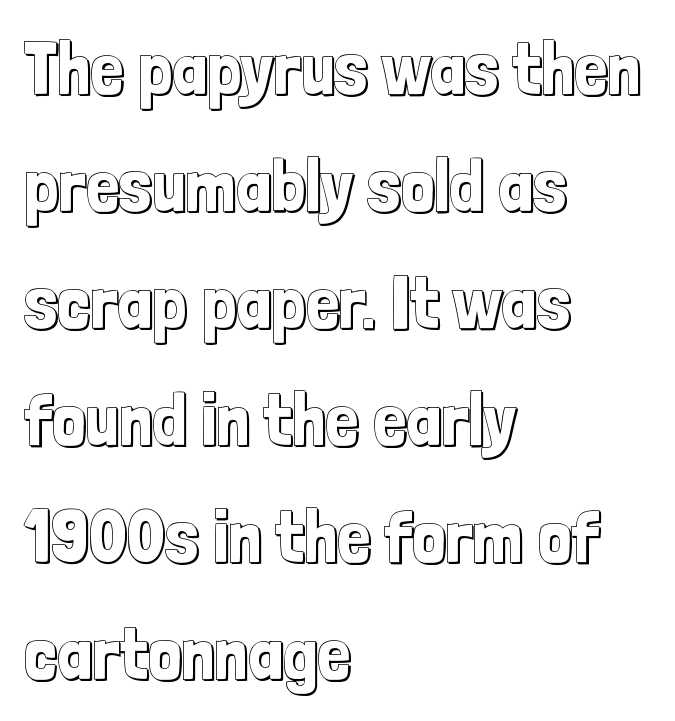
Where is the straight margin? On the left. Baseline-to-baseline distance is the conventional proportion of letter height. Glyph-to-glyph distance matches everyday printed text. When letters stand straight like this, we call the style roman or upright. The letters advance in unequal steps, a hallmark of proportional type. Rule under the text: the space is simply empty.
